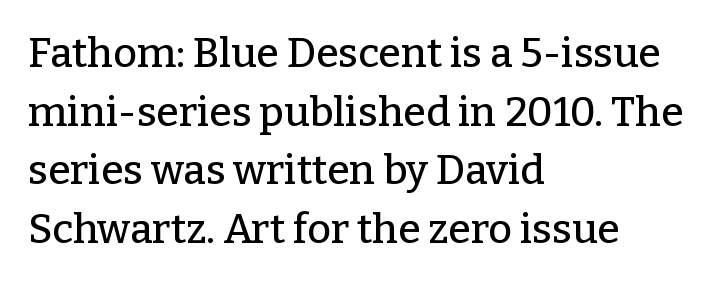
The image shows 41 px serif type, upright; set left-aligned, normal line spacing (1.43x), normal letter spacing, not underlined; low stroke contrast and a medium x-height.
